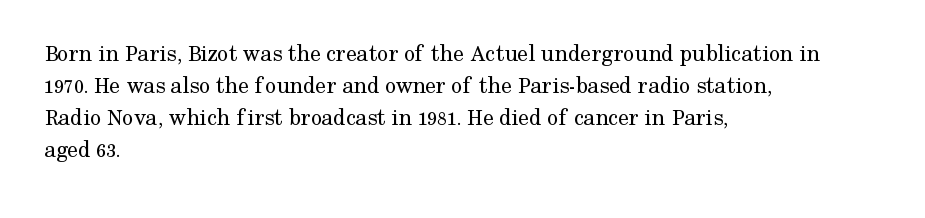
The strip under each line holds only bare page. You could call the tracking neutral — neither tight nor loose. Where is the straight margin? On the left. Upright lettering throughout. The weight tops out at a normal text grade.
